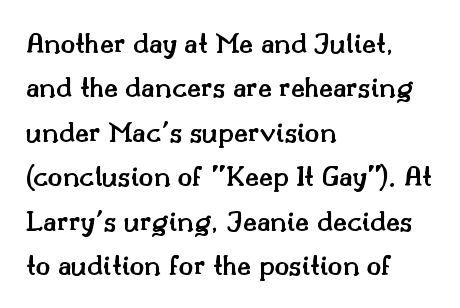
Q: Is the text bold? A: Semi-bold.
Q: Is the text italic (slanted)? A: No, it is upright.
Q: Is the typeface a serif or a sans-serif typeface? A: Serif.
Q: Is the text underlined? A: No.
Q: How is the paragraph aligned? A: Left-aligned.
Q: Is the spacing between letters normal or unusually wide? A: Normal.
Q: Is the spacing between lines tight, normal or loose? A: Normal.
Q: Width (condensed, normal, or wide)? A: Normal.
Q: Stroke contrast? A: Medium.
Q: x-height? A: Small.
Q: Monospaced? A: No.
